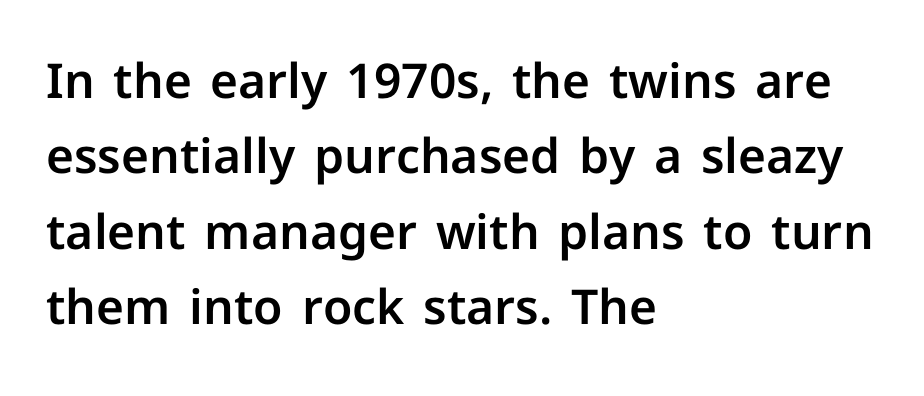
{"serif": "no", "italic": "no", "width": "normal", "stroke_contrast": "low", "x_height": "medium", "monospaced": "no", "underline": "no", "align": "left", "line_spacing": "normal", "line_spacing_ratio": 1.57, "letter_spacing": "normal", "letter_spacing_em": 0.0, "glyph_px": 48}
